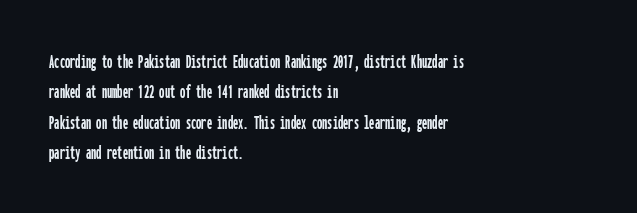
Q: Is the text italic (slanted)? A: No, it is upright.
Q: Is the text underlined? A: No.
Q: How is the paragraph aligned? A: Left-aligned.
Q: Is the spacing between letters normal or unusually wide? A: Normal.
Q: Is the spacing between lines tight, normal or loose? A: Normal.
